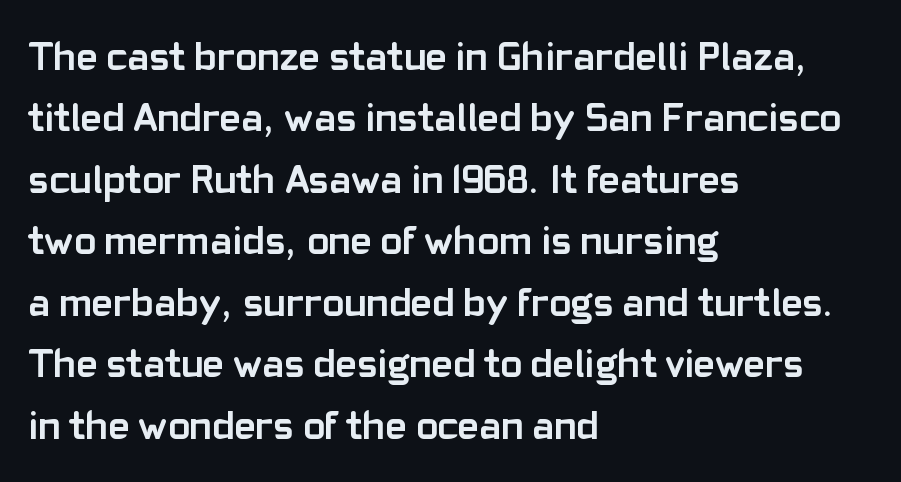
Font category for this specimen: sans-serif. Bold? Absolutely — the strokes are thick and heavy. The type is set solid horizontally, with unmodified tracking. Has an underline been added? It has not.
